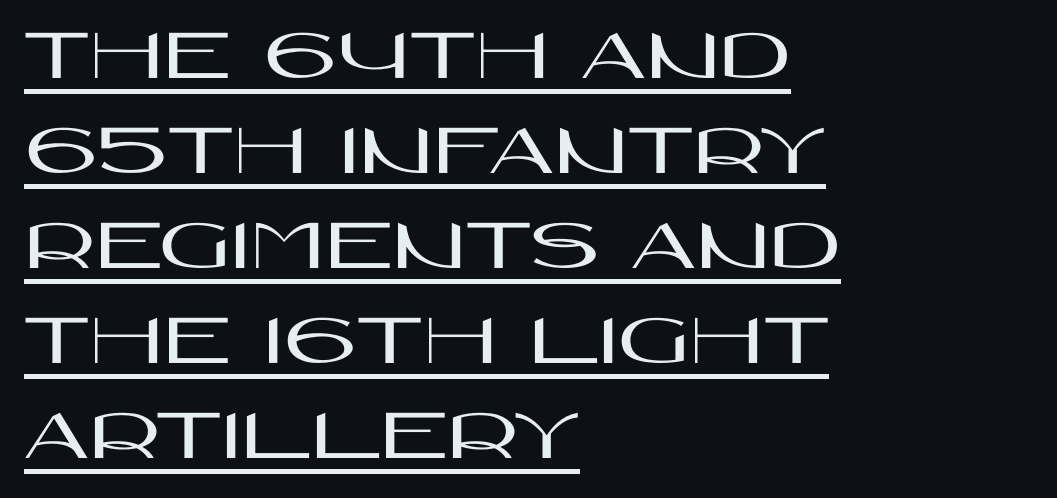
Q: Is the text italic (slanted)? A: No, it is upright.
Q: Is the typeface a serif or a sans-serif typeface? A: Sans-serif.
Q: Is the text underlined? A: Yes.
Q: How is the paragraph aligned? A: Left-aligned.
Q: Is the spacing between letters normal or unusually wide? A: Normal.
Q: Is the spacing between lines tight, normal or loose? A: Normal.
Q: Width (condensed, normal, or wide)? A: Wide.
Q: Stroke contrast? A: High.
Q: x-height? A: Large.
Q: Monospaced? A: No.
